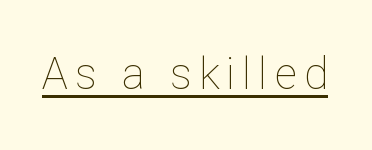
The image shows 44 px thin type, upright; set underlined; low stroke contrast and a medium x-height.
